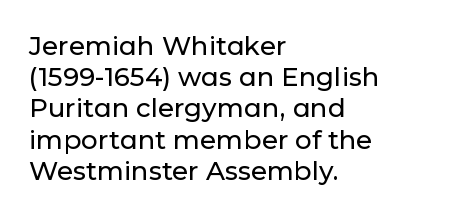
Q: Is the text italic (slanted)? A: No, it is upright.
Q: Is the text underlined? A: No.
Q: How is the paragraph aligned? A: Left-aligned.
Q: Is the spacing between letters normal or unusually wide? A: Normal.
